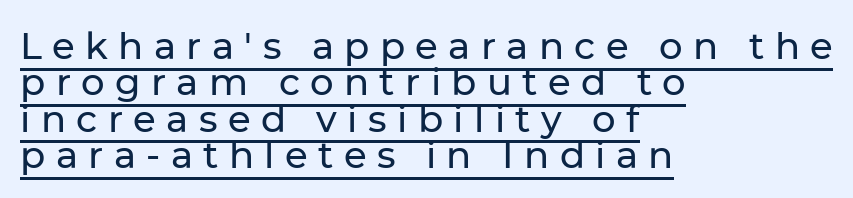
The image shows 37 px sans-serif type, upright; set left-aligned, tight line spacing (0.98x), unusually wide letter spacing (+0.28 em), underlined; low stroke contrast and a medium x-height.
